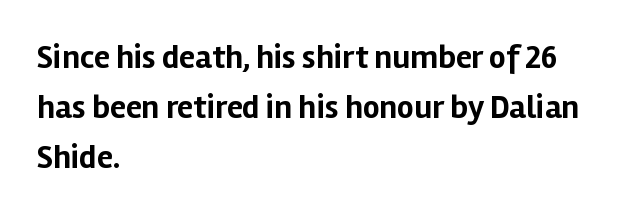
{"serif": "no", "italic": "no", "bold": "yes", "weight": "bold", "width": "normal", "stroke_contrast": "low", "x_height": "medium", "monospaced": "no", "underline": "no", "align": "left", "line_spacing": "normal", "line_spacing_ratio": 1.52, "letter_spacing": "normal", "letter_spacing_em": 0.0, "glyph_px": 33}
